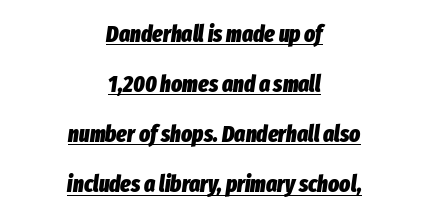
Q: Is the text bold? A: Yes.
Q: Is the text italic (slanted)? A: Yes, it leans right by about 8 degrees.
Q: Is the text underlined? A: Yes.
Q: How is the paragraph aligned? A: Centered.
Q: Is the spacing between letters normal or unusually wide? A: Normal.
Q: Is the spacing between lines tight, normal or loose? A: Loose.
